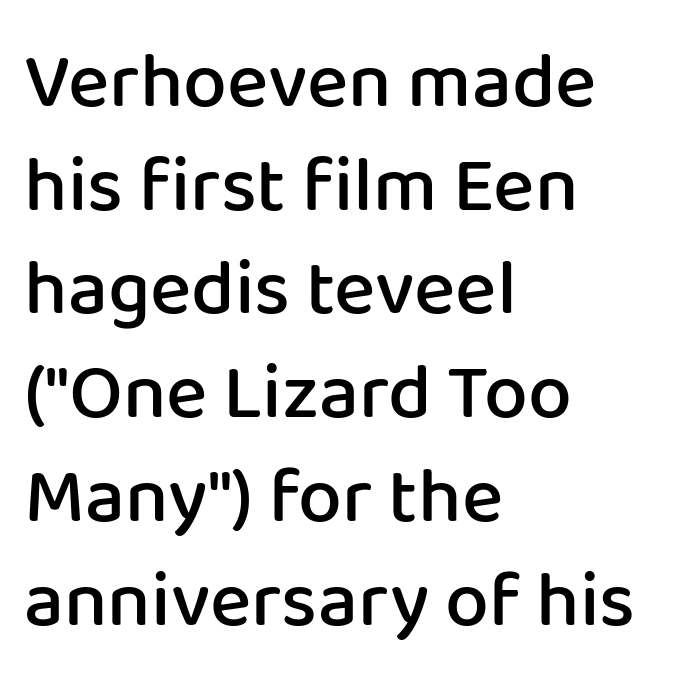
Q: Is the text bold? A: Semi-bold.
Q: Is the text italic (slanted)? A: No, it is upright.
Q: Is the typeface a serif or a sans-serif typeface? A: Sans-serif.
Q: Is the text underlined? A: No.
Q: How is the paragraph aligned? A: Left-aligned.
Q: Is the spacing between letters normal or unusually wide? A: Normal.
Q: Is the spacing between lines tight, normal or loose? A: Normal.
Q: Width (condensed, normal, or wide)? A: Normal.
Q: Stroke contrast? A: Low.
Q: x-height? A: Medium.
Q: Monospaced? A: No.
